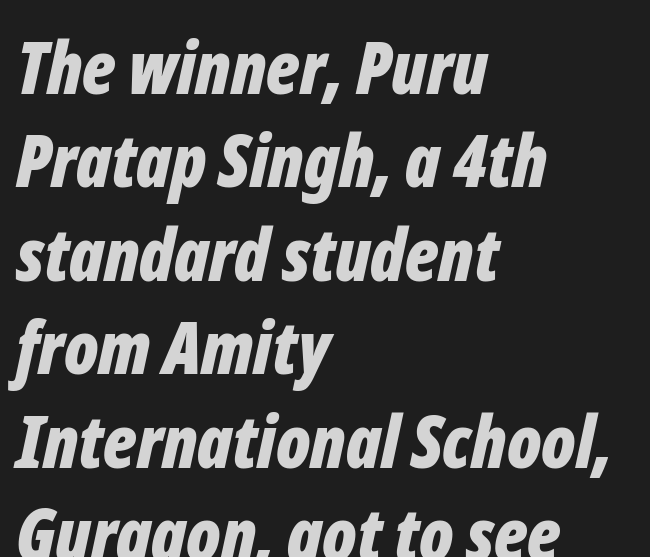
Q: Is the text bold? A: Yes.
Q: Is the text italic (slanted)? A: Yes, it leans right by about 12 degrees.
Q: Is the text underlined? A: No.
Q: How is the paragraph aligned? A: Left-aligned.
Q: Is the spacing between letters normal or unusually wide? A: Normal.
Q: Is the spacing between lines tight, normal or loose? A: Normal.
Q: Width (condensed, normal, or wide)? A: Condensed.
Q: Stroke contrast? A: Low.
Q: x-height? A: Medium.
Q: Monospaced? A: No.
